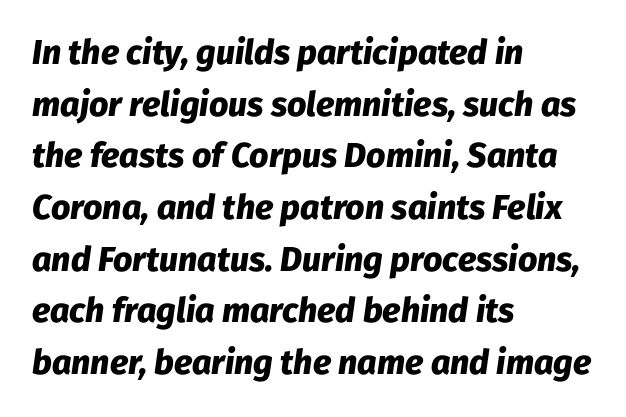
{"italic": "yes", "lean": "right", "slant_degrees": 8, "bold": "yes", "weight": "heavy", "width": "normal", "stroke_contrast": "low", "x_height": "medium", "monospaced": "no", "underline": "no", "align": "left", "line_spacing": "normal", "line_spacing_ratio": 1.52, "letter_spacing": "normal", "letter_spacing_em": 0.0, "glyph_px": 34}
